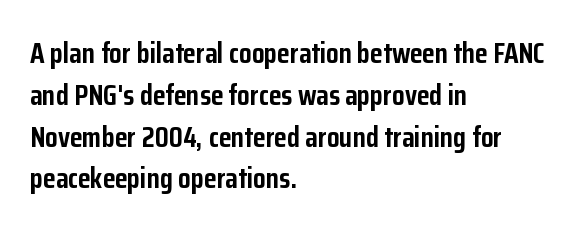
{"serif": "no", "italic": "no", "bold": "yes", "weight": "semibold", "width": "condensed", "stroke_contrast": "low", "x_height": "medium", "monospaced": "no", "underline": "no", "align": "left", "line_spacing": "normal", "line_spacing_ratio": 1.44, "letter_spacing": "normal", "letter_spacing_em": 0.0, "glyph_px": 29}
